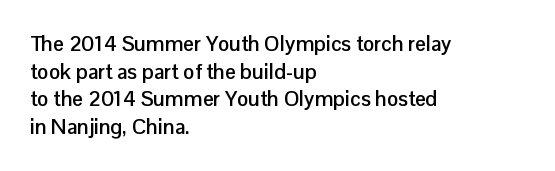
The image shows 21 px bold type, upright; set left-aligned, normal line spacing (1.31x), normal letter spacing, not underlined.
